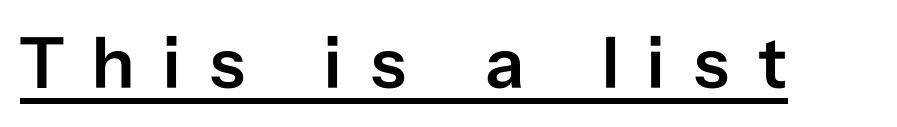
{"serif": "no", "italic": "no", "bold": "semi", "weight": "semibold", "width": "normal", "stroke_contrast": "low", "x_height": "medium", "monospaced": "no", "underline": "yes", "letter_spacing": "wide", "letter_spacing_em": 0.39, "glyph_px": 73}
